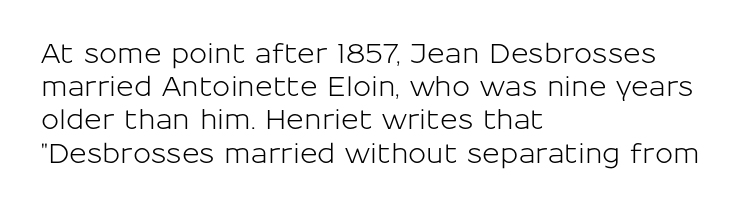
Q: Is the text italic (slanted)? A: No, it is upright.
Q: Is the text underlined? A: No.
Q: How is the paragraph aligned? A: Left-aligned.
Q: Is the spacing between letters normal or unusually wide? A: Normal.
